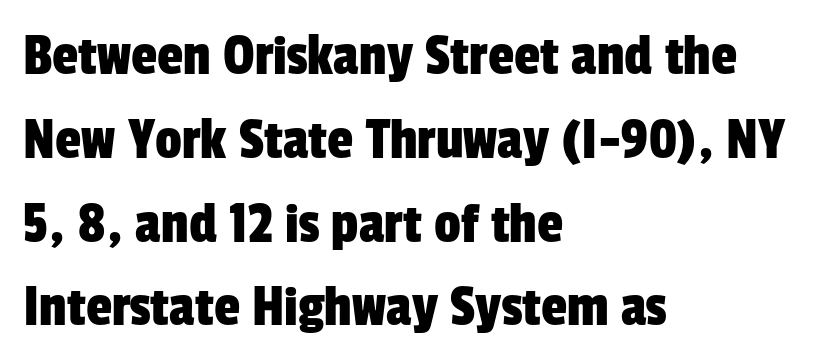
{"serif": "no", "width": "condensed", "stroke_contrast": "low", "x_height": "medium", "monospaced": "no", "underline": "no", "align": "left", "line_spacing": "normal", "line_spacing_ratio": 1.42, "letter_spacing": "normal", "letter_spacing_em": 0.0, "glyph_px": 59}
